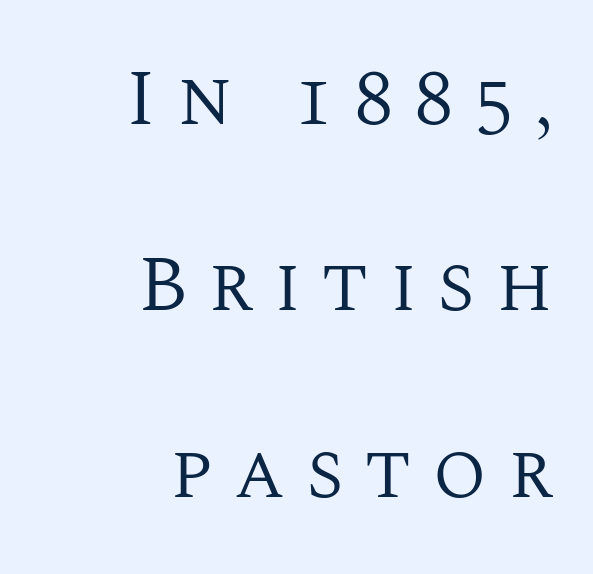
The image shows 79 px regular-weight serif type, upright; set right-aligned, loose line spacing (2.36x), unusually wide letter spacing (+0.26 em), not underlined; medium stroke contrast and a large x-height.
